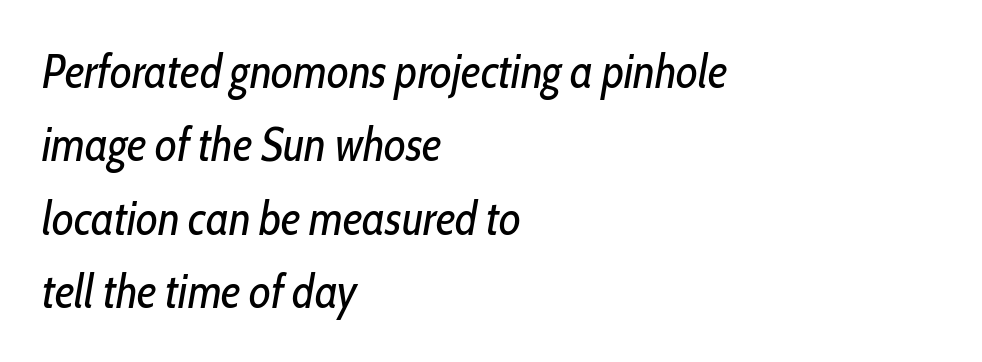
{"italic": "yes", "lean": "right", "slant_degrees": 10, "bold": "no", "weight": "regular", "width": "condensed", "stroke_contrast": "low", "x_height": "medium", "monospaced": "no", "underline": "no", "align": "left", "line_spacing": "normal", "line_spacing_ratio": 1.56, "letter_spacing": "normal", "letter_spacing_em": 0.0, "glyph_px": 47}
